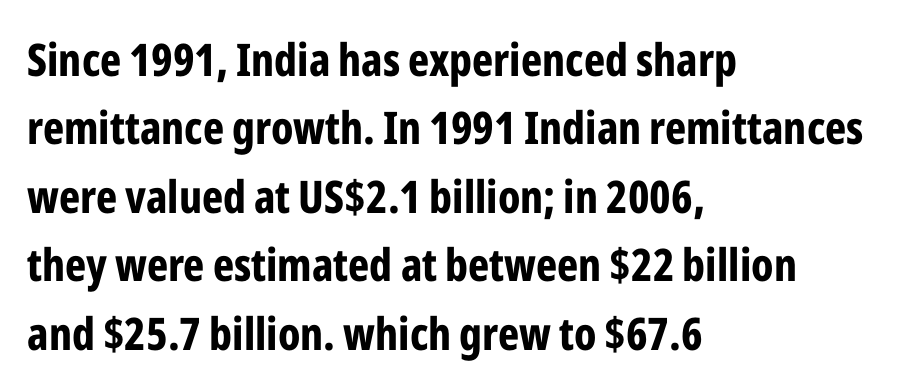
Caption: standard tracking, unaltered. In CSS terms this would be text-align: left. I'd call this a sans setting — the letters go barefoot. The specimen reads as upright at a glance. Compared with typical paragraphs, the rows here are spaced about the same.
